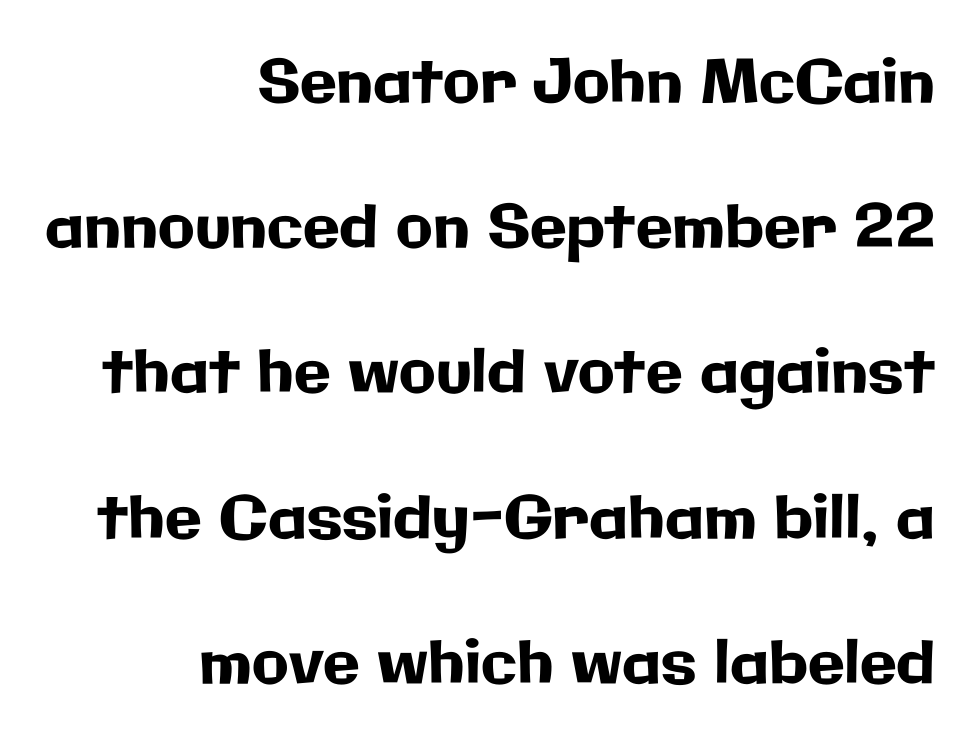
Q: Is the text italic (slanted)? A: No, it is upright.
Q: Is the typeface a serif or a sans-serif typeface? A: Sans-serif.
Q: Is the text underlined? A: No.
Q: How is the paragraph aligned? A: Right-aligned.
Q: Is the spacing between letters normal or unusually wide? A: Normal.
Q: Is the spacing between lines tight, normal or loose? A: Loose.
Q: Width (condensed, normal, or wide)? A: Normal.
Q: Stroke contrast? A: Low.
Q: x-height? A: Medium.
Q: Monospaced? A: No.
